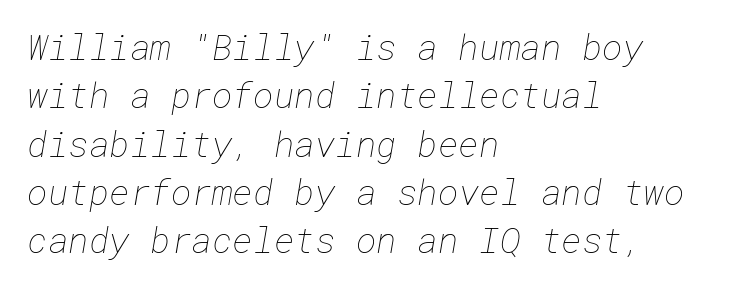
The image shows 35 px thin type; set left-aligned, normal line spacing (1.38x), normal letter spacing, not underlined; low stroke contrast and a medium x-height.
